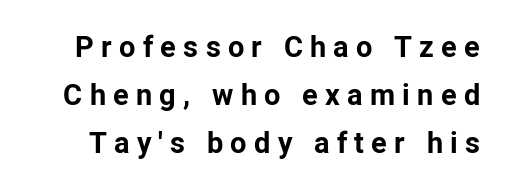
Q: Is the text bold? A: Yes.
Q: Is the text italic (slanted)? A: No, it is upright.
Q: Is the typeface a serif or a sans-serif typeface? A: Sans-serif.
Q: Is the text underlined? A: No.
Q: Is the spacing between letters normal or unusually wide? A: Unusually wide.
Q: Is the spacing between lines tight, normal or loose? A: Normal.
Q: Width (condensed, normal, or wide)? A: Normal.
Q: Stroke contrast? A: Low.
Q: x-height? A: Medium.
Q: Monospaced? A: No.
